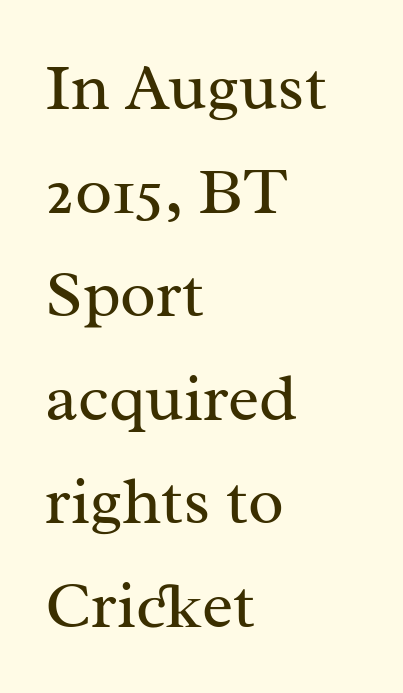
Q: Is the text bold? A: No.
Q: Is the text italic (slanted)? A: No, it is upright.
Q: Is the typeface a serif or a sans-serif typeface? A: Serif.
Q: Is the text underlined? A: No.
Q: How is the paragraph aligned? A: Left-aligned.
Q: Is the spacing between letters normal or unusually wide? A: Normal.
Q: Is the spacing between lines tight, normal or loose? A: Normal.
Q: Width (condensed, normal, or wide)? A: Normal.
Q: Stroke contrast? A: Medium.
Q: x-height? A: Medium.
Q: Monospaced? A: No.
